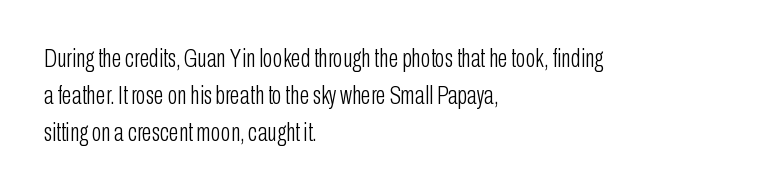
The rendering anchors every line to the left-hand side. A clean baseline with only descenders dipping below it. No chunkiness to these letters — they're not bold. Leading matches the norm, producing a regular column. Ascenders rise straight up at ninety degrees. Nobody touched the tracking dial on this one.
